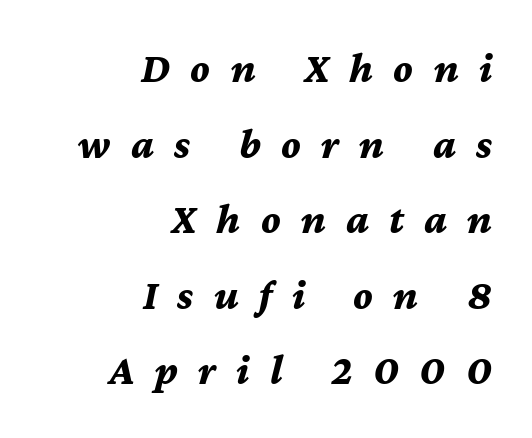
{"italic": "yes", "lean": "right", "slant_degrees": 12, "bold": "yes", "weight": "bold", "width": "normal", "stroke_contrast": "medium", "x_height": "medium", "monospaced": "no", "underline": "no", "align": "right", "line_spacing_ratio": 1.8, "letter_spacing": "wide", "letter_spacing_em": 0.48, "glyph_px": 42}
